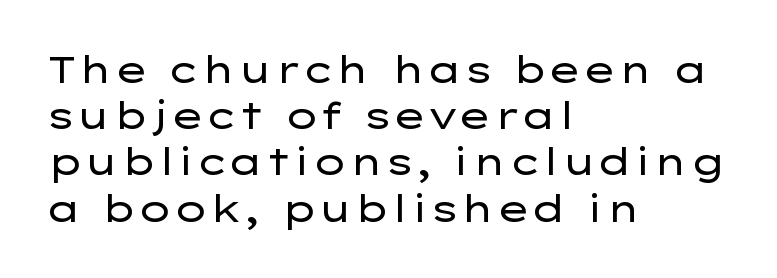
The image shows 37 px regular-weight, wide sans-serif type, upright; set left-aligned, normal line spacing (1.25x), normal letter spacing, not underlined; low stroke contrast and a medium x-height.
